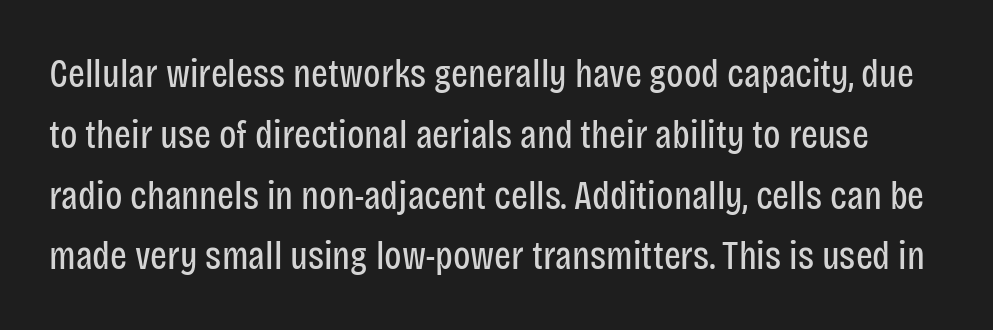
The image shows 40 px regular-weight, condensed sans-serif type, upright; set normal line spacing (1.52x), normal letter spacing, not underlined; low stroke contrast and a large x-height.
